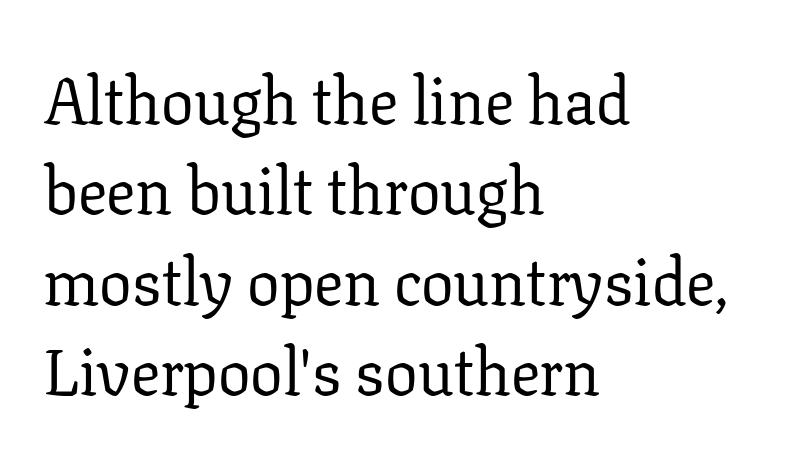
Alignment: flush left. Spacing between characters is what you'd get straight out of the box. Vertical stems look standard width or narrower in stroke. Each letter keeps its own natural width here, so spacing adapts to shape.
